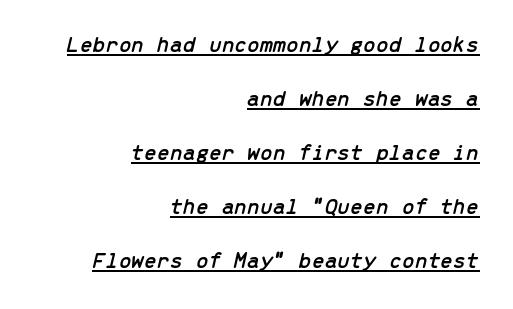
If you drew a line through each stem, it would be angled. Reading down the block, your eye finds every line finishing at a fixed right position. Spacing between characters is what you'd get straight out of the box. This block would shrink considerably if given ordinary leading; it's expanded now. A continuous stroke trails under the words, as in a hyperlink.
